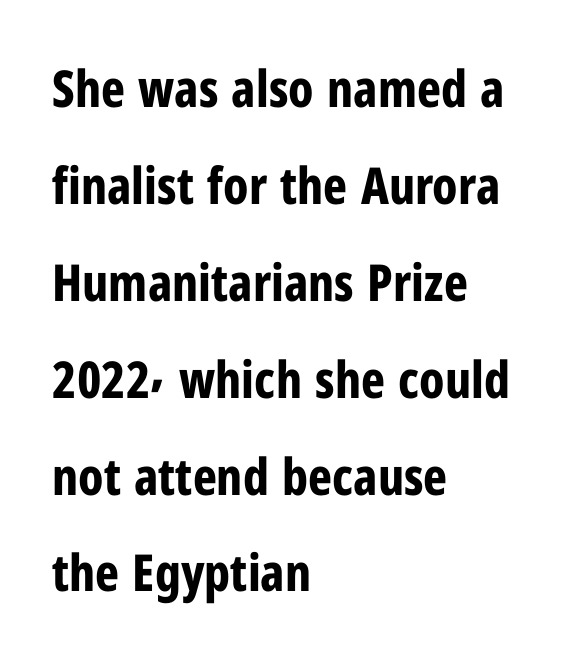
A sans-serif font was chosen for this passage. Compared with typical paragraphs, the rows here are farther apart. Teacher's note: observe the even left margin — that is flush-left alignment. The lettering holds an erect, upright posture throughout. No word sits above an underline.
